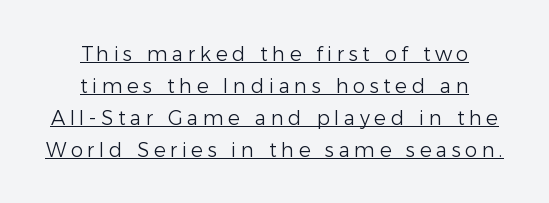
{"italic": "no", "bold": "no", "underline": "yes", "align": "center", "line_spacing": "normal", "line_spacing_ratio": 1.6, "letter_spacing": "wide", "letter_spacing_em": 0.22, "glyph_px": 20}
